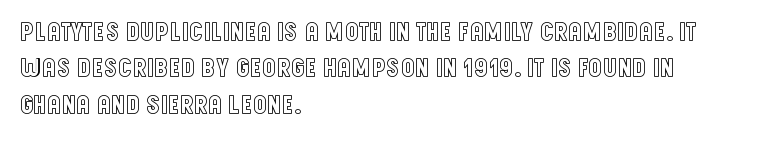
{"italic": "no", "underline": "no", "align": "left", "line_spacing": "normal", "line_spacing_ratio": 1.35, "letter_spacing": "normal", "letter_spacing_em": 0.0, "glyph_px": 27}
